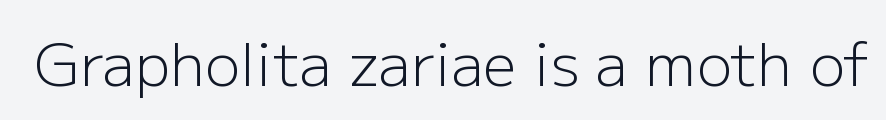
{"serif": "no", "italic": "no", "bold": "no", "weight": "light", "width": "normal", "stroke_contrast": "low", "x_height": "medium", "monospaced": "no", "underline": "no", "letter_spacing": "normal", "letter_spacing_em": 0.0, "glyph_px": 59}
